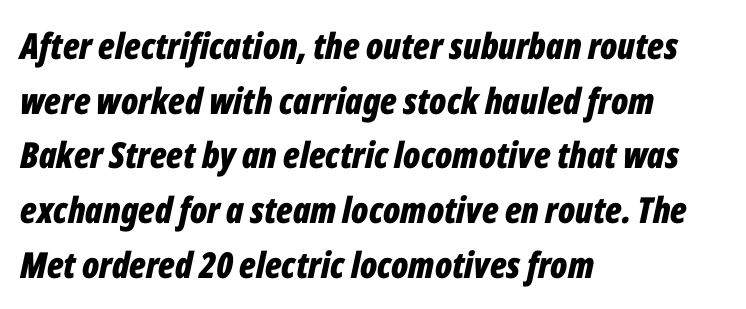
Students, observe: this is what conventionally led text looks like. Each letter keeps its own natural width here, so spacing adapts to shape. Slanted lettering throughout. One-word summary of the alignment: left. Rule under the text: the space is simply empty. No extra tracking has been applied to these lines.
